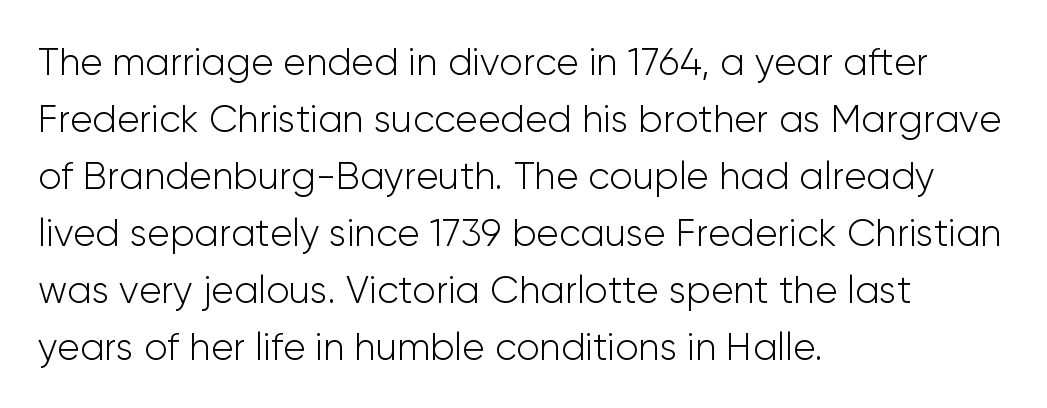
The image shows 38 px light sans-serif type, upright; set left-aligned, normal line spacing (1.5x), normal letter spacing, not underlined; low stroke contrast and a medium x-height.
